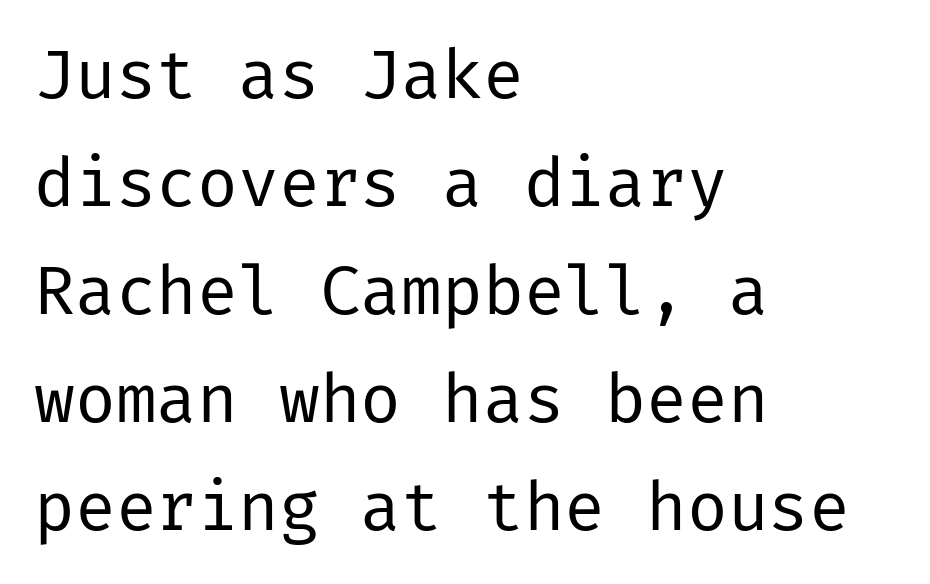
Q: Is the text bold? A: No.
Q: Is the text italic (slanted)? A: No, it is upright.
Q: Is the typeface a serif or a sans-serif typeface? A: Sans-serif.
Q: Is the text underlined? A: No.
Q: How is the paragraph aligned? A: Left-aligned.
Q: Is the spacing between letters normal or unusually wide? A: Normal.
Q: Is the spacing between lines tight, normal or loose? A: Normal.
Q: Width (condensed, normal, or wide)? A: Normal.
Q: Stroke contrast? A: Low.
Q: x-height? A: Medium.
